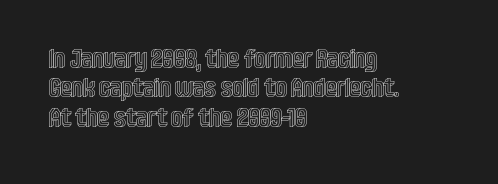
The image shows 26 px text type, upright; set left-aligned, tight line spacing (1.13x), normal letter spacing, not underlined.
